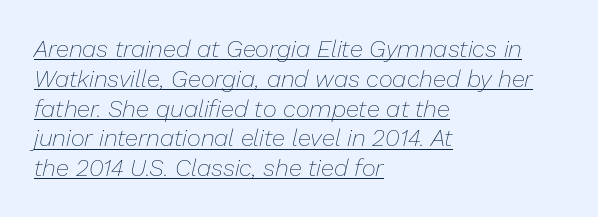
Q: Is the text bold? A: No.
Q: Is the text italic (slanted)? A: Yes, it leans right by about 13 degrees.
Q: Is the text underlined? A: Yes.
Q: How is the paragraph aligned? A: Left-aligned.
Q: Is the spacing between letters normal or unusually wide? A: Normal.
